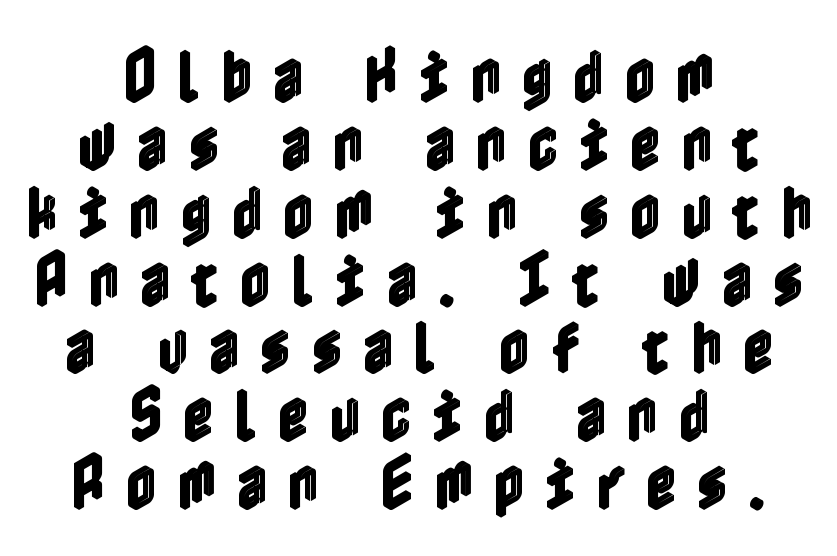
{"italic": "no", "width": "condensed", "x_height": "medium", "underline": "no", "align": "center", "line_spacing": "tight", "line_spacing_ratio": 1.15, "letter_spacing": "wide", "letter_spacing_em": 0.35, "glyph_px": 59}
